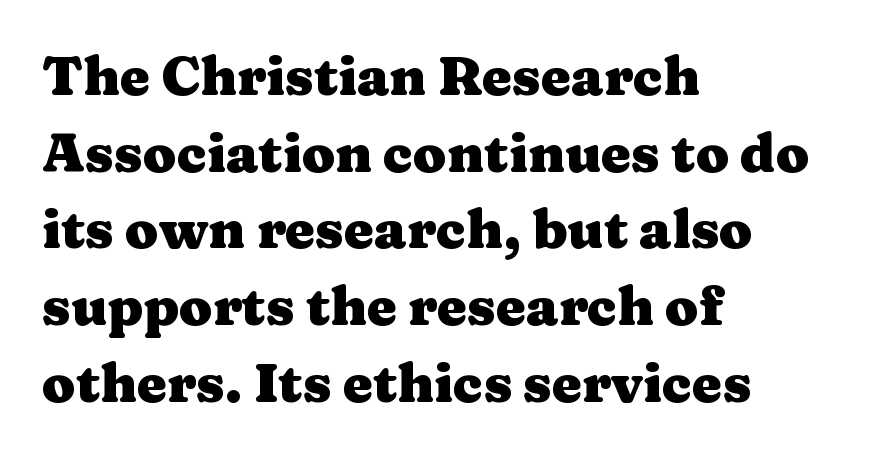
The lettering holds an erect, upright posture throughout. Stroke thickness is high; the sample reads as a true bold. Short and long lines alike share a common starting point at left. Plain, unruled lines of type. The face used here is rendered with its standard letterfit.
